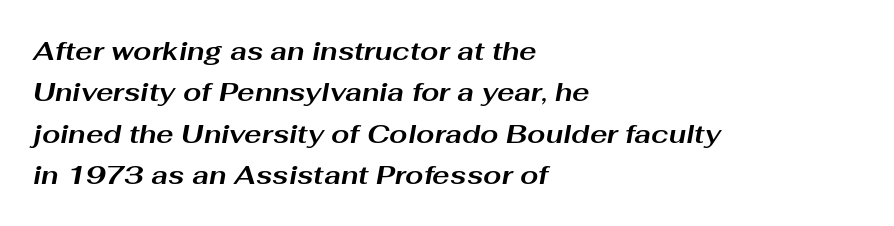
The image shows 26 px bold type, italic (leaning right); set left-aligned, normal line spacing (1.59x), normal letter spacing, not underlined.
